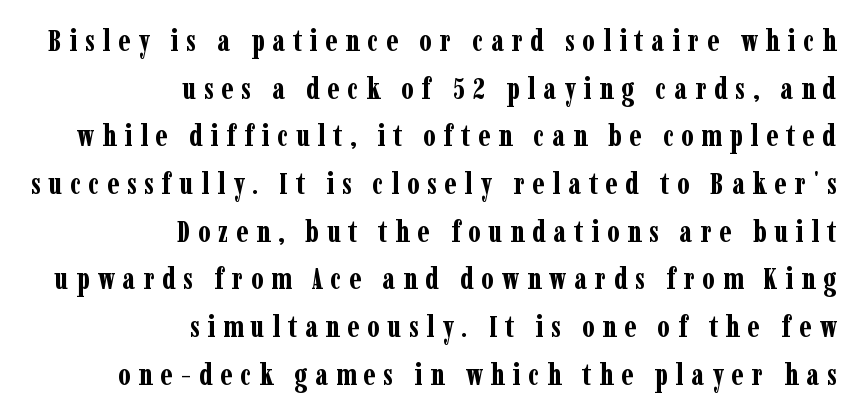
Q: Is the text bold? A: Yes.
Q: Is the text italic (slanted)? A: No, it is upright.
Q: Is the typeface a serif or a sans-serif typeface? A: Serif.
Q: Is the text underlined? A: No.
Q: How is the paragraph aligned? A: Right-aligned.
Q: Is the spacing between letters normal or unusually wide? A: Unusually wide.
Q: Is the spacing between lines tight, normal or loose? A: Normal.
Q: Width (condensed, normal, or wide)? A: Condensed.
Q: Stroke contrast? A: Low.
Q: x-height? A: Medium.
Q: Monospaced? A: No.
